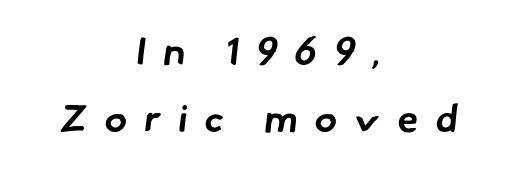
{"serif": "no", "bold": "yes", "weight": "bold", "width": "normal", "stroke_contrast": "low", "x_height": "small", "monospaced": "no", "underline": "no", "align": "center", "line_spacing_ratio": 1.77, "letter_spacing": "wide", "letter_spacing_em": 0.45, "glyph_px": 38}
